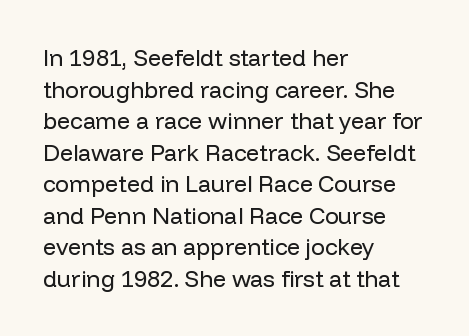
The image shows 23 px text type, upright; set left-aligned, normal line spacing (1.37x), normal letter spacing, not underlined.
